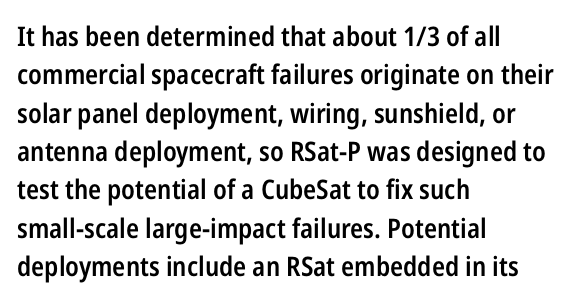
{"italic": "no", "bold": "semi", "underline": "no", "align": "left", "line_spacing": "normal", "line_spacing_ratio": 1.42, "letter_spacing": "normal", "letter_spacing_em": 0.0, "glyph_px": 27}
